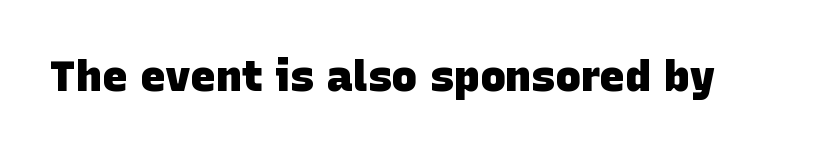
Q: Is the text bold? A: Yes.
Q: Is the typeface a serif or a sans-serif typeface? A: Sans-serif.
Q: Is the text underlined? A: No.
Q: Is the spacing between letters normal or unusually wide? A: Normal.
Q: Width (condensed, normal, or wide)? A: Normal.
Q: Stroke contrast? A: Low.
Q: x-height? A: Large.
Q: Monospaced? A: No.
